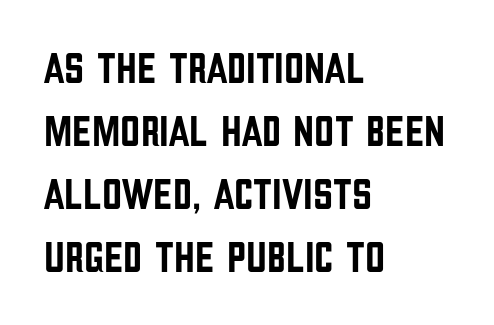
{"serif": "no", "italic": "no", "width": "condensed", "stroke_contrast": "low", "x_height": "large", "monospaced": "no", "underline": "no", "align": "left", "line_spacing": "normal", "line_spacing_ratio": 1.43, "letter_spacing": "normal", "letter_spacing_em": 0.0, "glyph_px": 44}
